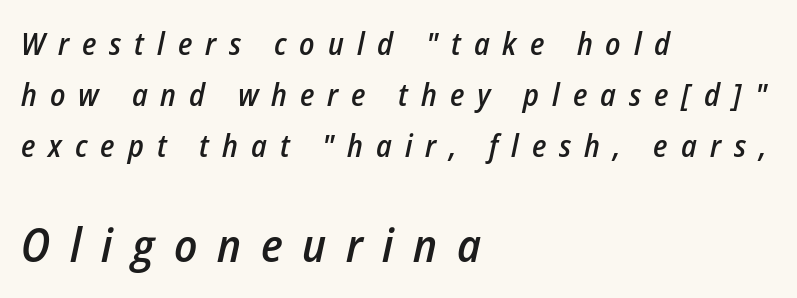
Q: Is the text bold? A: Semi-bold.
Q: Is the text italic (slanted)? A: Yes, it leans right by about 12 degrees.
Q: Is the text underlined? A: No.
Q: How is the paragraph aligned? A: Left-aligned.
Q: Is the spacing between letters normal or unusually wide? A: Unusually wide.
Q: Is the spacing between lines tight, normal or loose? A: Normal.
Q: Which block of text is set in a larger size, the first (top) or the second (bottom)? A: The second (bottom) one.
Q: Width (condensed, normal, or wide)? A: Condensed.
Q: Stroke contrast? A: Low.
Q: x-height? A: Medium.
Q: Monospaced? A: No.
